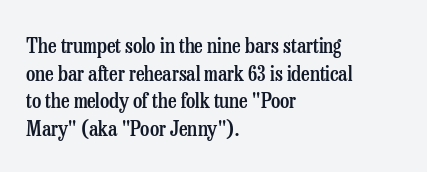
The image shows 21 px text type, upright; set left-aligned, normal line spacing (1.32x), normal letter spacing, not underlined.
